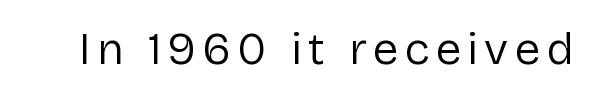
No letter is thick-stroked: the sample isn't bold. The string is rendered with underlining switched off. When letters stand straight like this, we call the style roman or upright. No feet cap the strokes, marking this as sans-serif type.
